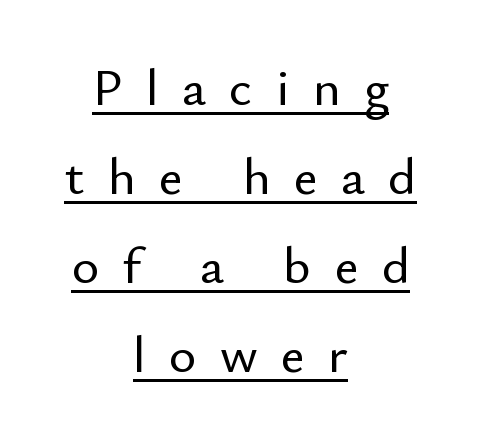
The image shows 52 px sans-serif type, upright; set centered, line spacing 1.71x, unusually wide letter spacing (+0.45 em), underlined; low stroke contrast and a small x-height.
